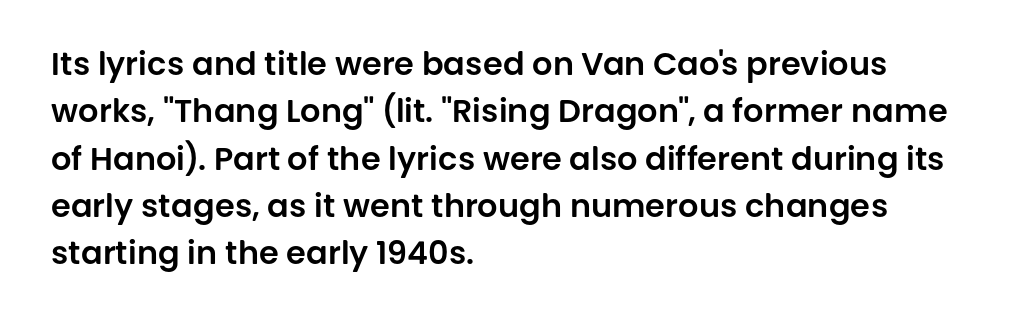
{"serif": "no", "italic": "no", "width": "normal", "stroke_contrast": "low", "x_height": "large", "monospaced": "no", "underline": "no", "align": "left", "line_spacing": "normal", "line_spacing_ratio": 1.48, "letter_spacing": "normal", "letter_spacing_em": 0.0, "glyph_px": 32}
